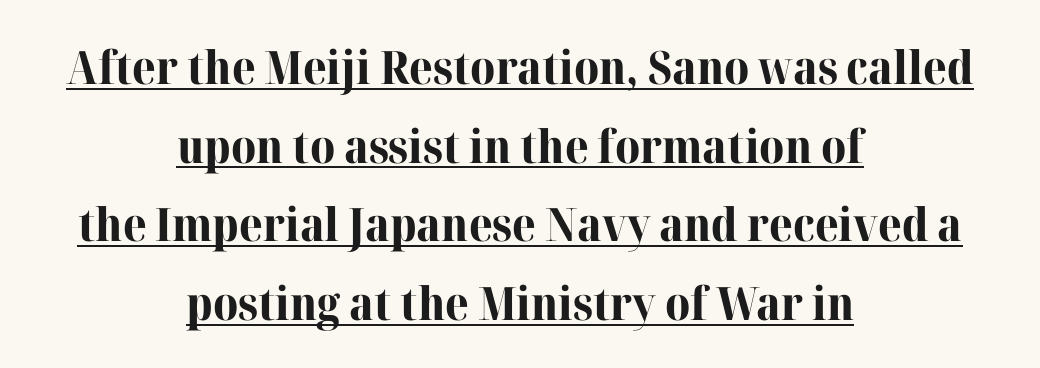
The image shows 46 px bold serif type, upright; set centered, line spacing 1.71x, normal letter spacing, underlined; high stroke contrast and a medium x-height.
